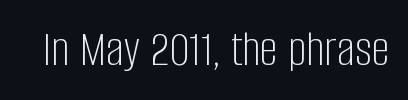
{"serif": "no", "italic": "no", "bold": "no", "weight": "light", "width": "condensed", "stroke_contrast": "low", "x_height": "large", "monospaced": "no", "underline": "no", "letter_spacing": "normal", "letter_spacing_em": 0.0, "glyph_px": 51}
